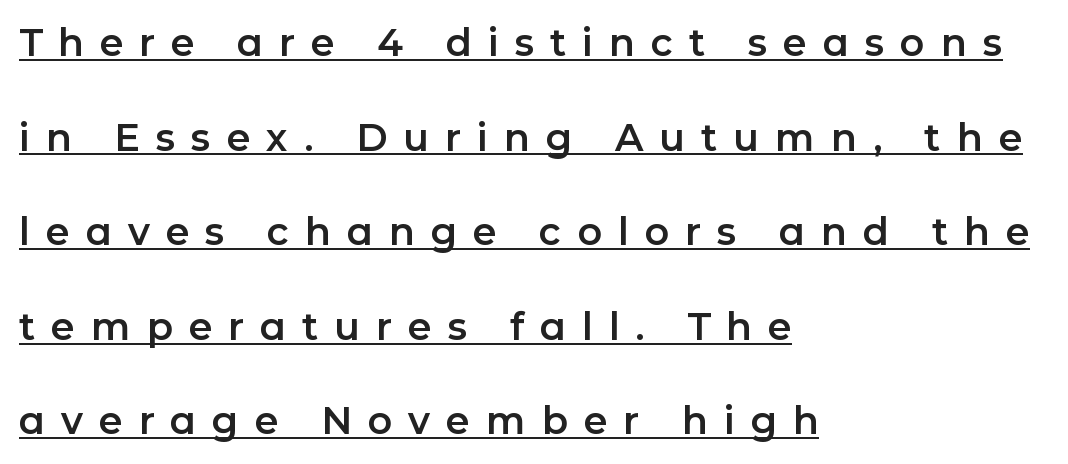
The image shows 38 px sans-serif type, upright; set left-aligned, loose line spacing (2.49x), unusually wide letter spacing (+0.42 em), underlined; low stroke contrast and a medium x-height.
